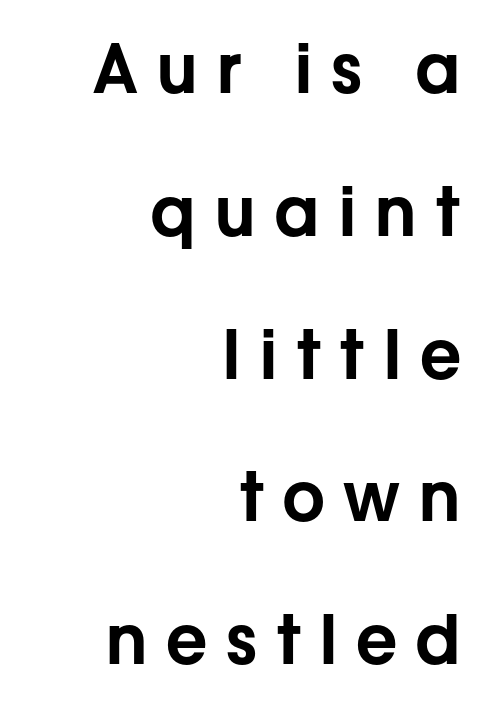
Note the varied advance widths — an 'i' is clearly narrower than an 'm'. The lines are spread far apart with generous leading. Stroke terminals: plain, sans-serif. A clean baseline with only descenders dipping below it. The ragged edge is on the left, which tells us the setting is flush right.
